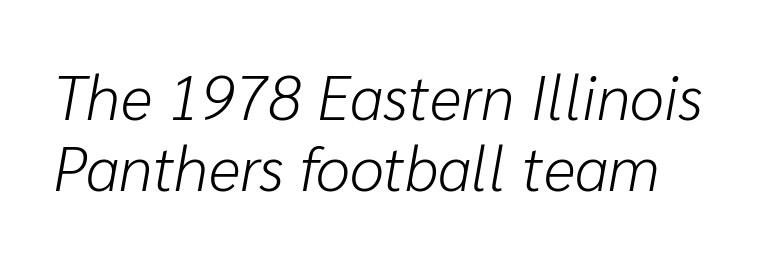
The image shows 62 px light type, italic (leaning right); set left-aligned, tight line spacing (1.14x), normal letter spacing, not underlined; low stroke contrast and a medium x-height.
